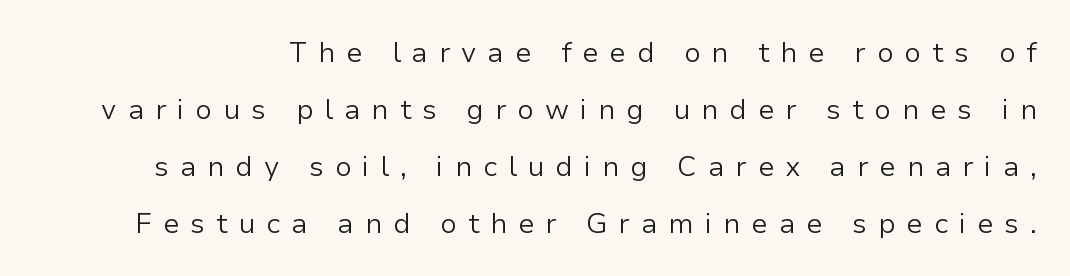
Q: Is the text bold? A: No.
Q: Is the text italic (slanted)? A: No, it is upright.
Q: Is the typeface a serif or a sans-serif typeface? A: Sans-serif.
Q: Is the text underlined? A: No.
Q: Is the spacing between letters normal or unusually wide? A: Unusually wide.
Q: Is the spacing between lines tight, normal or loose? A: Loose.
Q: Width (condensed, normal, or wide)? A: Normal.
Q: Stroke contrast? A: Low.
Q: x-height? A: Medium.
Q: Monospaced? A: No.
